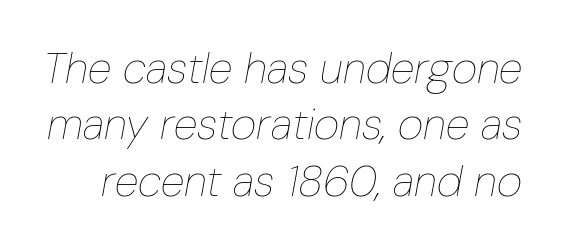
The image shows 44 px thin, condensed type, italic (leaning right); set normal line spacing (1.28x), normal letter spacing, not underlined; low stroke contrast and a medium x-height.
